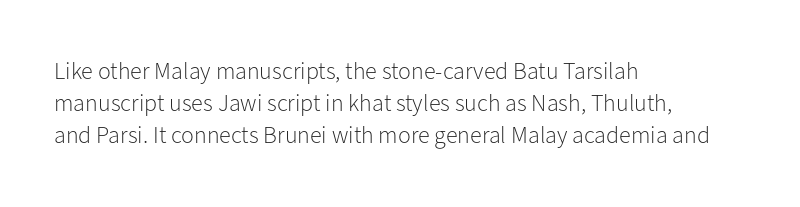
The image shows 24 px text type, upright; set left-aligned, normal line spacing (1.33x), normal letter spacing, not underlined.
